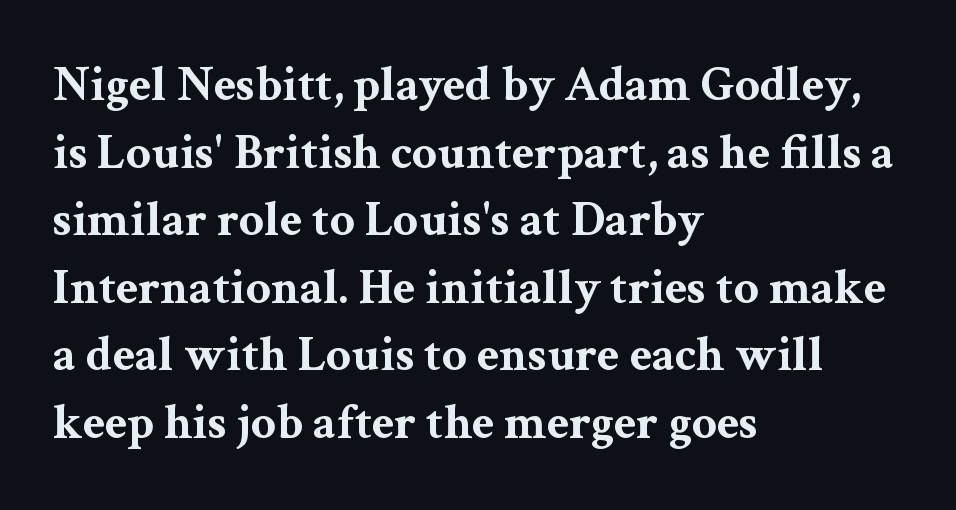
The image shows 49 px bold, wide serif type, upright; set left-aligned, normal line spacing (1.38x), normal letter spacing, not underlined; medium stroke contrast and a medium x-height.
